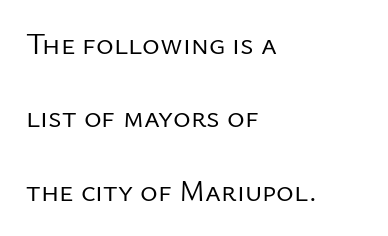
The image shows 30 px regular-weight sans-serif type, upright; set left-aligned, loose line spacing (2.45x), normal letter spacing, not underlined; low stroke contrast and a medium x-height.
